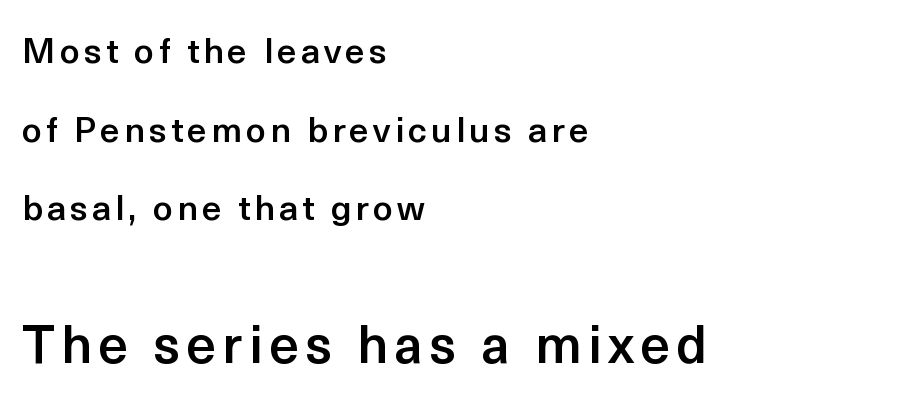
{"serif": "no", "italic": "no", "bold": "semi", "weight": "semibold", "width": "normal", "x_height": "medium", "monospaced": "no", "underline": "no", "align": "left", "line_spacing": "loose", "line_spacing_ratio": 2.25, "larger_block": "second", "size_ratio": 1.51, "glyph_px": 53}
